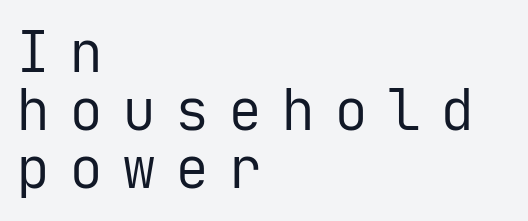
No extra ink here — the face is not bold. The baseline area is clear. Spacing verdict: monospaced, one width for all characters. Line starts are locked; line ends wander. The passage shown is typeset with a sans-serif family. The line-height multiplier appears low, near solid setting.
